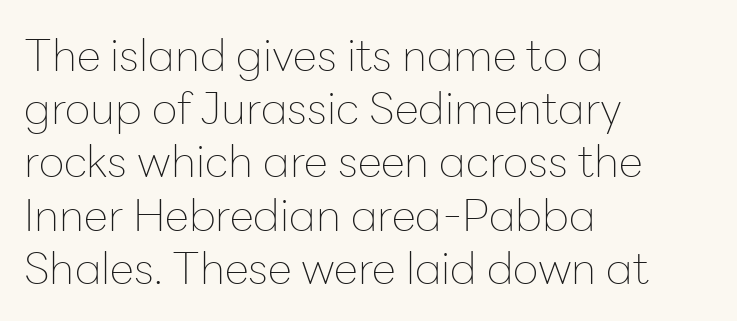
The image shows 44 px thin sans-serif type, upright; set left-aligned, line spacing 1.21x, normal letter spacing, not underlined; low stroke contrast and a medium x-height.
